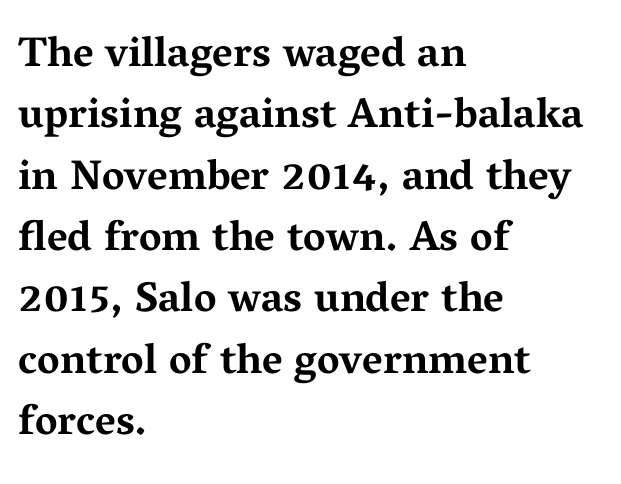
Q: Is the text bold? A: Yes.
Q: Is the text italic (slanted)? A: No, it is upright.
Q: Is the typeface a serif or a sans-serif typeface? A: Serif.
Q: Is the text underlined? A: No.
Q: How is the paragraph aligned? A: Left-aligned.
Q: Is the spacing between letters normal or unusually wide? A: Normal.
Q: Is the spacing between lines tight, normal or loose? A: Normal.
Q: Width (condensed, normal, or wide)? A: Wide.
Q: Stroke contrast? A: Medium.
Q: x-height? A: Medium.
Q: Monospaced? A: No.
